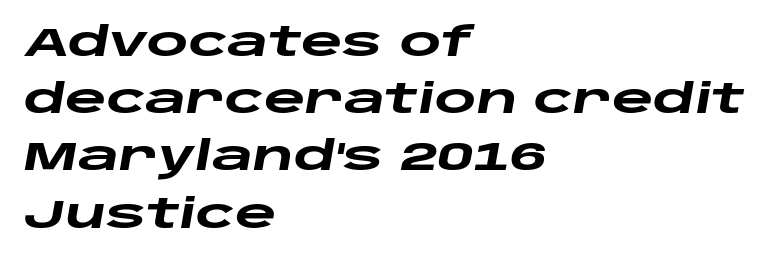
Q: Is the text bold? A: Yes.
Q: Is the text italic (slanted)? A: Yes, it leans right by about 10 degrees.
Q: Is the text underlined? A: No.
Q: How is the paragraph aligned? A: Left-aligned.
Q: Is the spacing between letters normal or unusually wide? A: Normal.
Q: Is the spacing between lines tight, normal or loose? A: Normal.
Q: Width (condensed, normal, or wide)? A: Wide.
Q: Stroke contrast? A: Low.
Q: x-height? A: Large.
Q: Monospaced? A: No.
